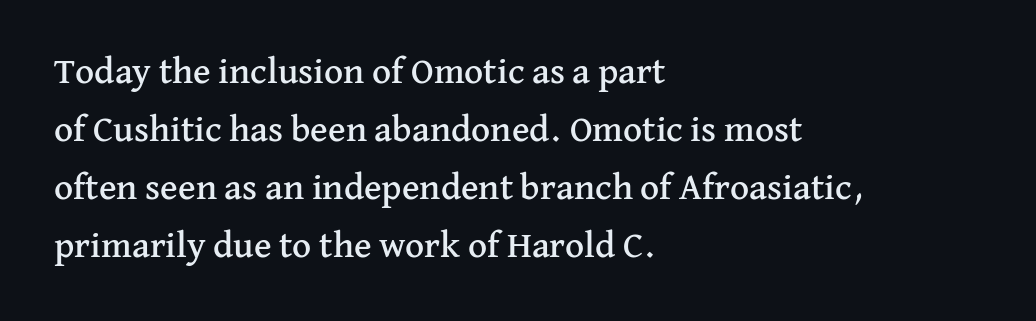
Tracking here is standard; glyphs follow each other at the usual distance. Leftover space on each line is placed entirely after the last word. This sample has the flowing, uneven cadence of proportional lettering. Does the type have serifs? Yes, each stem ends in a small foot. Notice how descenders clear the ascenders below comfortably — that's standard leading.
